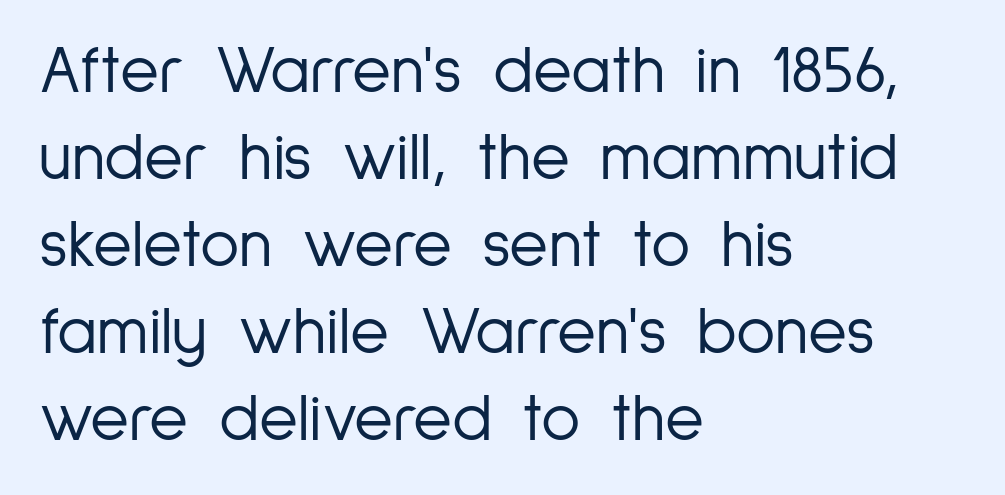
Q: Is the text bold? A: No.
Q: Is the text italic (slanted)? A: No, it is upright.
Q: Is the typeface a serif or a sans-serif typeface? A: Sans-serif.
Q: Is the text underlined? A: No.
Q: How is the paragraph aligned? A: Left-aligned.
Q: Is the spacing between letters normal or unusually wide? A: Normal.
Q: Is the spacing between lines tight, normal or loose? A: Normal.
Q: Width (condensed, normal, or wide)? A: Condensed.
Q: Stroke contrast? A: Low.
Q: x-height? A: Medium.
Q: Monospaced? A: No.
